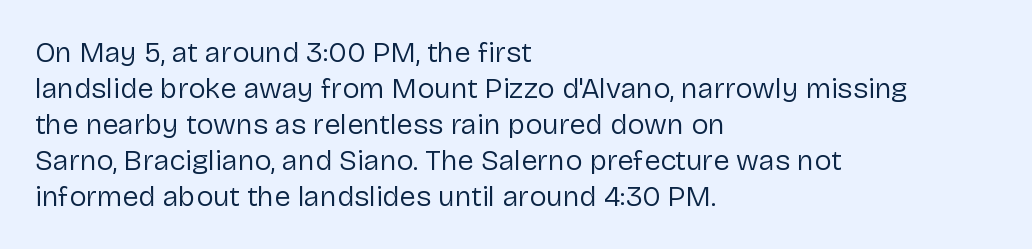
The image shows 29 px regular-weight sans-serif type, upright; set left-aligned, line spacing 1.24x, normal letter spacing, not underlined; low stroke contrast and a medium x-height.
